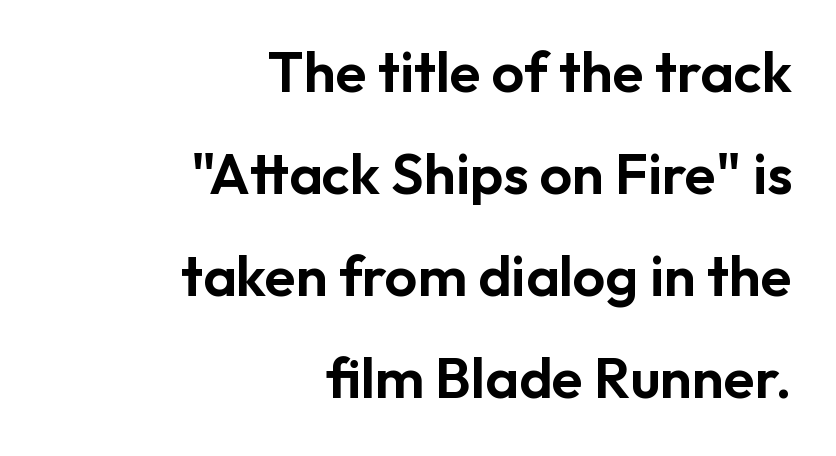
Anything drawn beneath the words? Only blank space. A sans-serif font was chosen for this passage. The paragraph shown leans on its right margin. Is the letter spacing exaggerated? No — it looks like the ordinary default. It's the straight-up-and-down kind of type.
